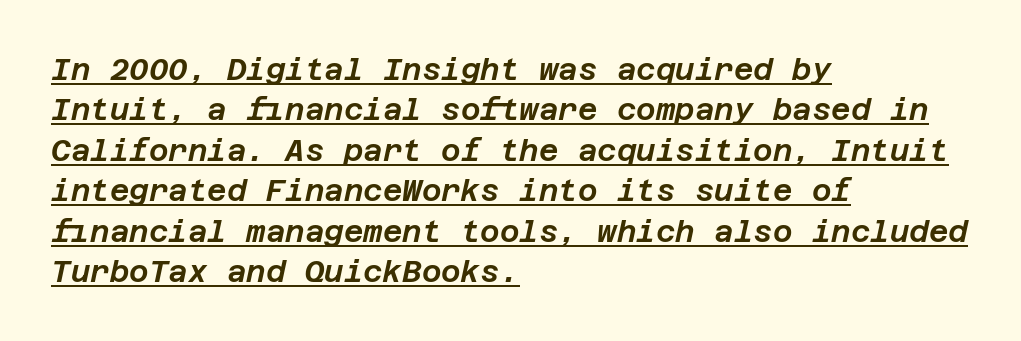
{"italic": "yes", "lean": "right", "slant_degrees": 12, "width": "normal", "stroke_contrast": "low", "x_height": "large", "underline": "yes", "align": "left", "line_spacing": "normal", "line_spacing_ratio": 1.35, "letter_spacing": "normal", "letter_spacing_em": 0.0, "glyph_px": 30}
